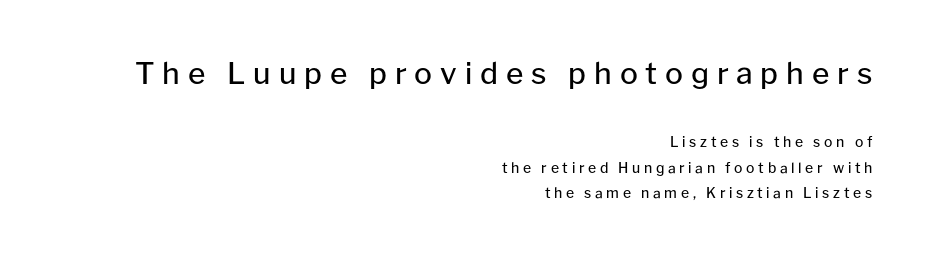
{"serif": "no", "italic": "no", "bold": "no", "weight": "regular", "width": "normal", "stroke_contrast": "low", "x_height": "medium", "monospaced": "no", "underline": "no", "align": "right", "line_spacing_ratio": 1.81, "letter_spacing": "wide", "letter_spacing_em": 0.26, "larger_block": "first", "size_ratio": 2.14, "glyph_px": 30}
